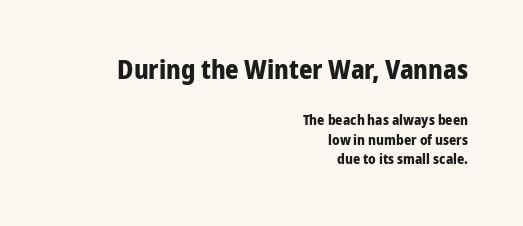
{"italic": "no", "bold": "yes", "underline": "no", "align": "right", "line_spacing": "normal", "line_spacing_ratio": 1.4, "letter_spacing": "normal", "letter_spacing_em": 0.0, "larger_block": "first", "size_ratio": 1.86, "glyph_px": 26}
